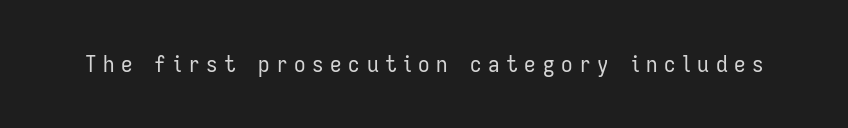
The image shows 23 px text type, upright; set unusually wide letter spacing (+0.29 em), not underlined.
